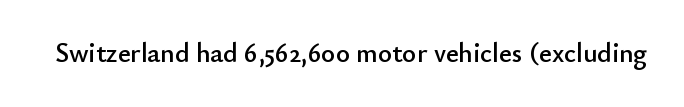
The image shows 27 px text type, upright; set normal letter spacing, not underlined.
